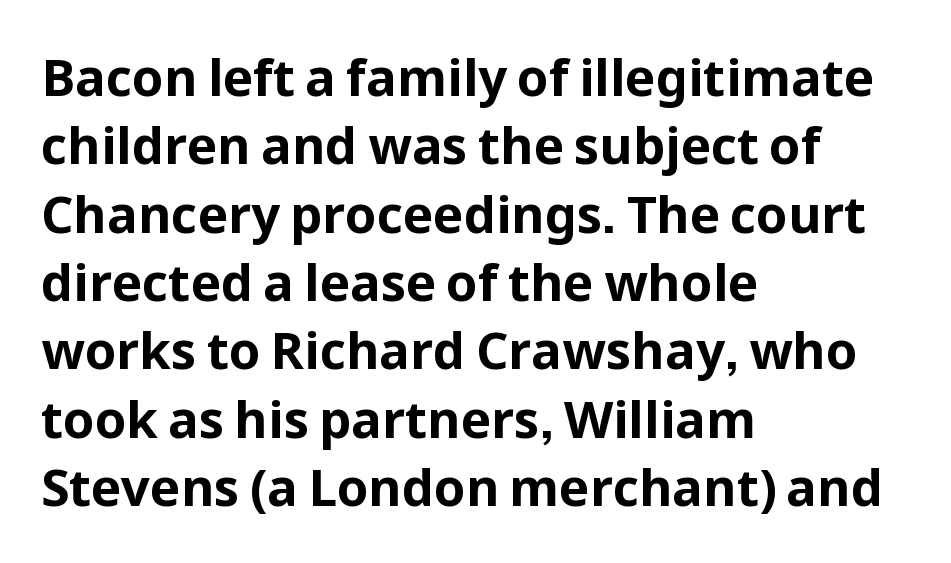
The image shows 51 px bold sans-serif type, upright; set left-aligned, normal line spacing (1.34x), normal letter spacing, not underlined; low stroke contrast and a medium x-height.
